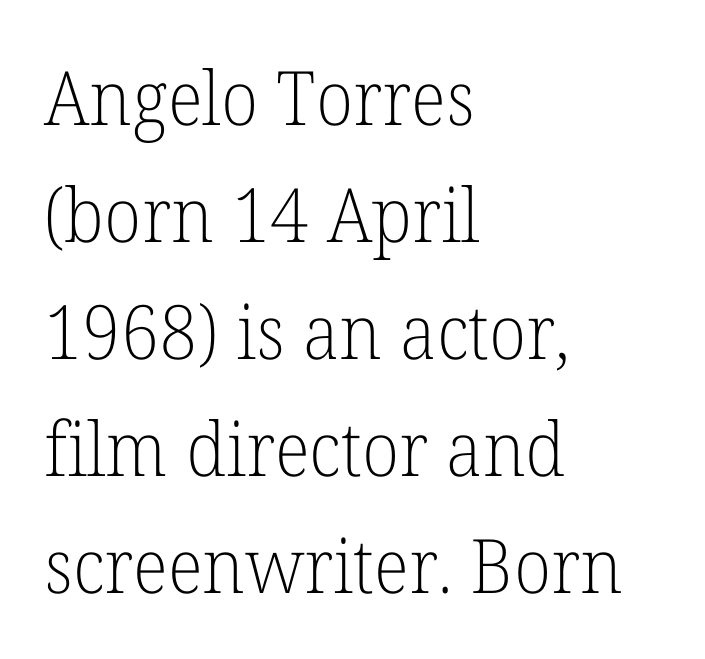
The image shows 75 px light serif type, upright; set left-aligned, normal line spacing (1.56x), normal letter spacing, not underlined; low stroke contrast and a medium x-height.
